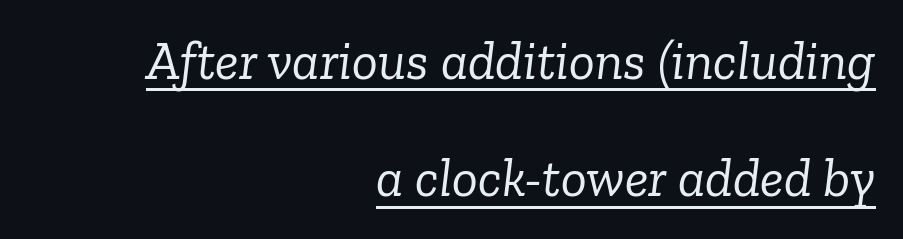
The image shows 54 px light serif type, italic (leaning right); set right-aligned, loose line spacing (2.17x), normal letter spacing, underlined; low stroke contrast and a medium x-height.
